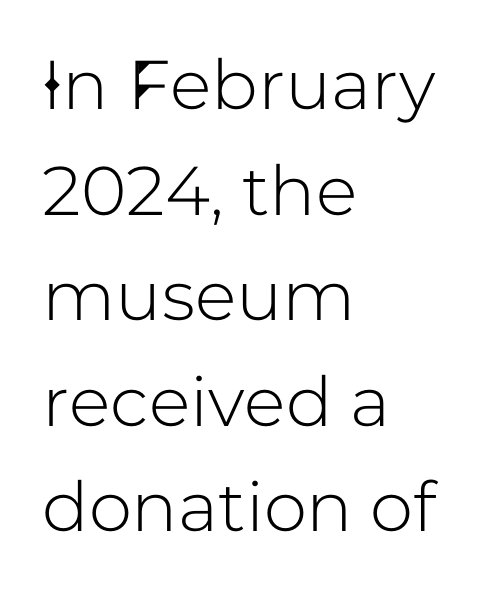
Q: Is the text italic (slanted)? A: No, it is upright.
Q: Is the typeface a serif or a sans-serif typeface? A: Sans-serif.
Q: Is the text underlined? A: No.
Q: How is the paragraph aligned? A: Left-aligned.
Q: Is the spacing between letters normal or unusually wide? A: Normal.
Q: Is the spacing between lines tight, normal or loose? A: Normal.
Q: Width (condensed, normal, or wide)? A: Normal.
Q: Stroke contrast? A: Low.
Q: x-height? A: Medium.
Q: Monospaced? A: No.
